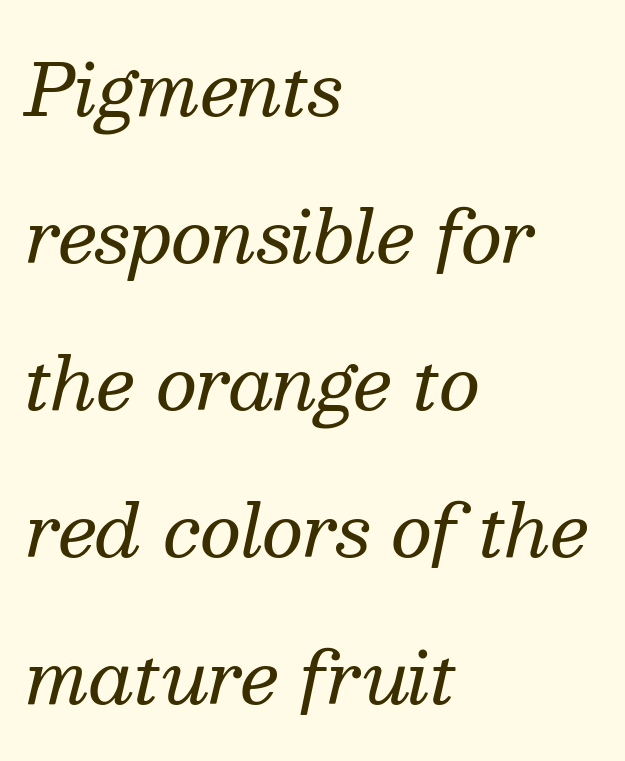
{"serif": "yes", "italic": "yes", "lean": "right", "slant_degrees": 13, "bold": "no", "weight": "regular", "width": "normal", "stroke_contrast": "medium", "x_height": "medium", "monospaced": "no", "underline": "no", "align": "left", "line_spacing": "loose", "line_spacing_ratio": 2.04, "letter_spacing": "normal", "letter_spacing_em": 0.0, "glyph_px": 72}
